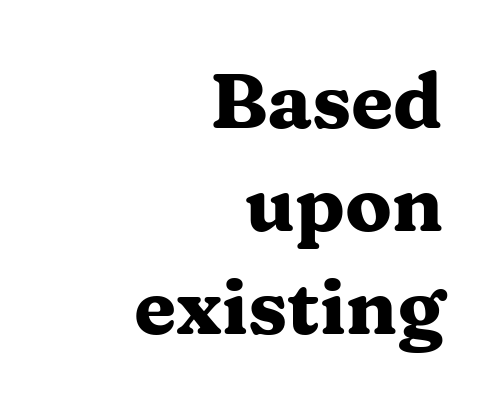
{"serif": "yes", "italic": "no", "bold": "yes", "weight": "heavy", "width": "wide", "stroke_contrast": "medium", "x_height": "medium", "monospaced": "no", "underline": "no", "align": "right", "line_spacing": "normal", "line_spacing_ratio": 1.34, "letter_spacing": "normal", "letter_spacing_em": 0.0, "glyph_px": 77}
